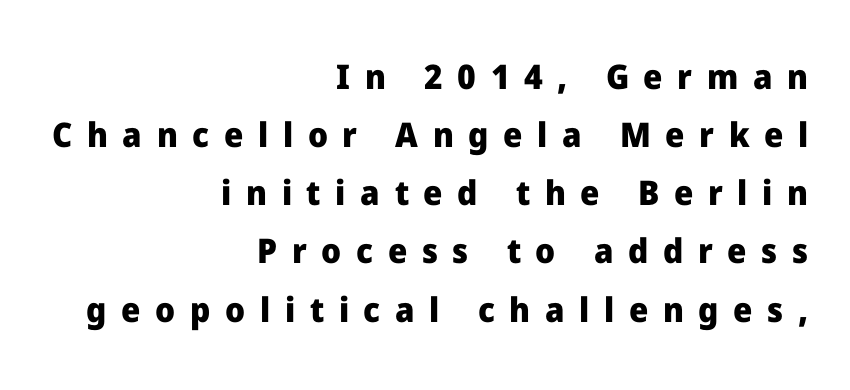
Is the type bold? Yes — the strokes are clearly thick and heavy. Any mark beneath the type? The region is blank. Tracking here is generous; glyphs stand well apart from one another. Do the characters align in a grid? No, the font is proportional. A roman cut, with each character standing at attention. Alignment: flush right.
